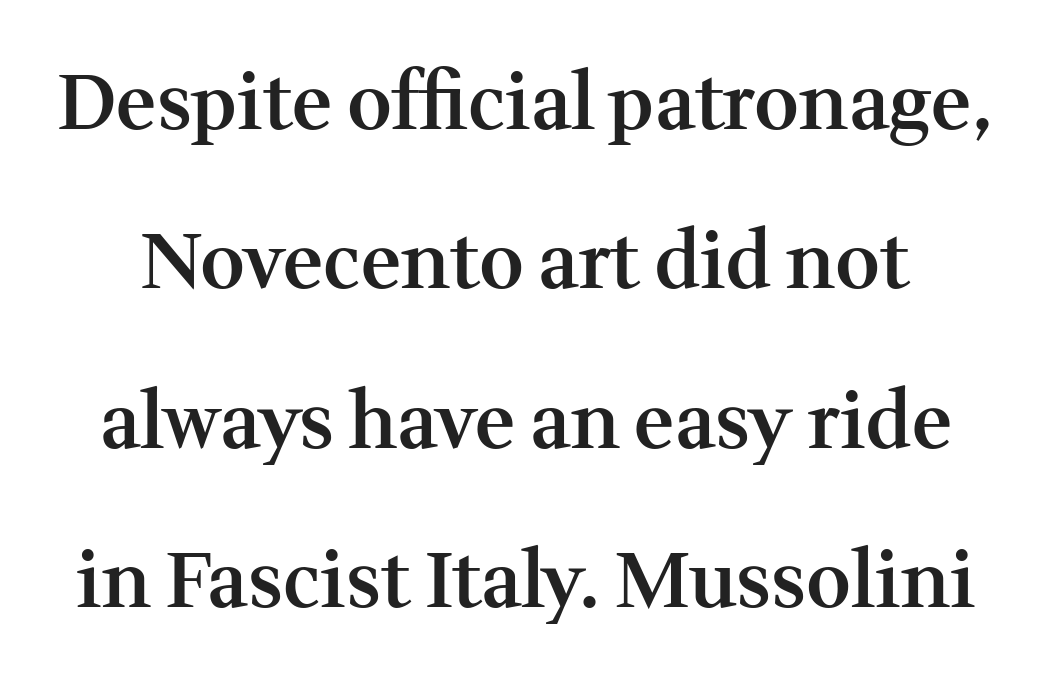
The image shows 77 px semibold serif type, upright; set loose line spacing (2.07x), normal letter spacing, not underlined; medium stroke contrast and a medium x-height.
